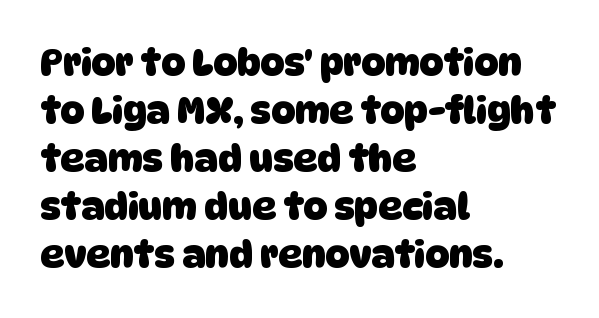
Q: Is the text bold? A: Yes.
Q: Is the typeface a serif or a sans-serif typeface? A: Sans-serif.
Q: Is the text underlined? A: No.
Q: How is the paragraph aligned? A: Left-aligned.
Q: Is the spacing between letters normal or unusually wide? A: Normal.
Q: Is the spacing between lines tight, normal or loose? A: Normal.
Q: Width (condensed, normal, or wide)? A: Normal.
Q: Stroke contrast? A: Low.
Q: x-height? A: Large.
Q: Monospaced? A: No.
